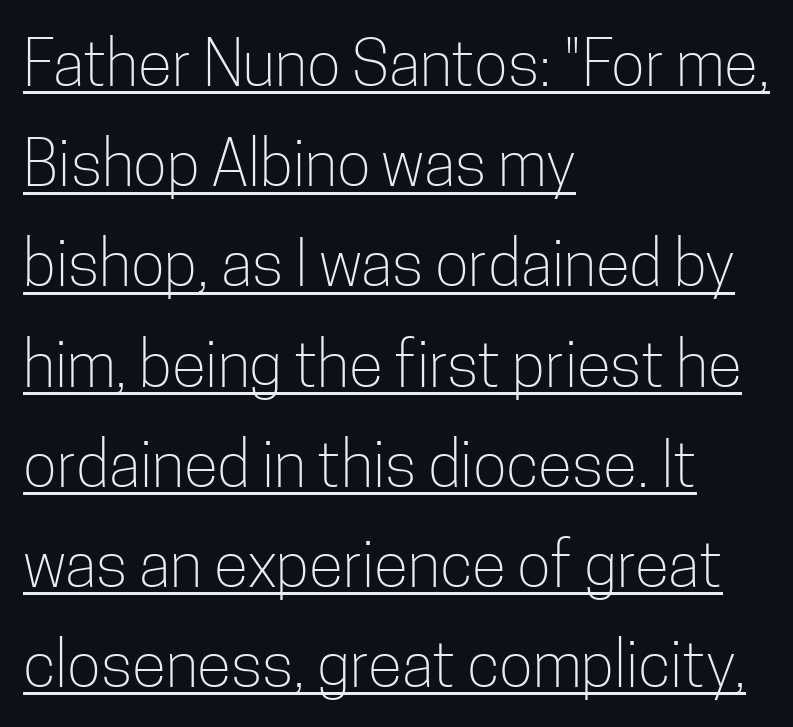
The image shows 63 px light, condensed sans-serif type, upright; set left-aligned, normal line spacing (1.59x), normal letter spacing, underlined; low stroke contrast and a medium x-height.
